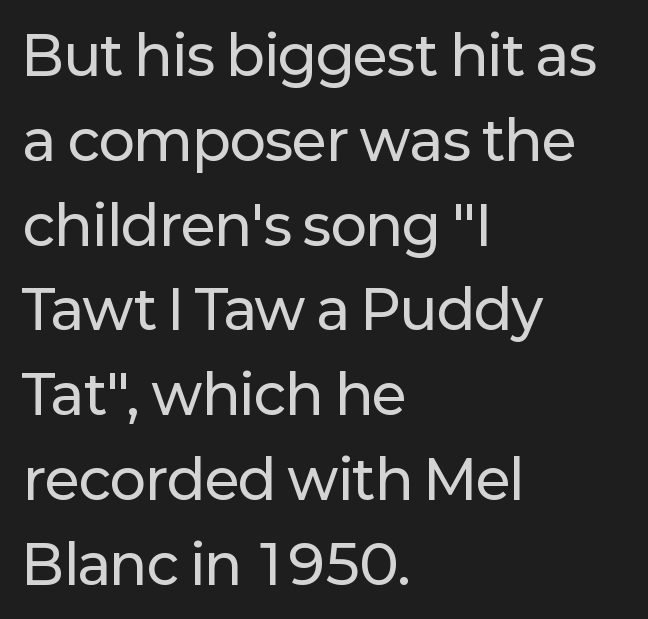
Notice how the passage keeps a crisp vertical edge on the left only. The type sits square on the baseline with zero lean. A bare baseline throughout the passage. Are there feet on the stems? There aren't — it's a sans.
